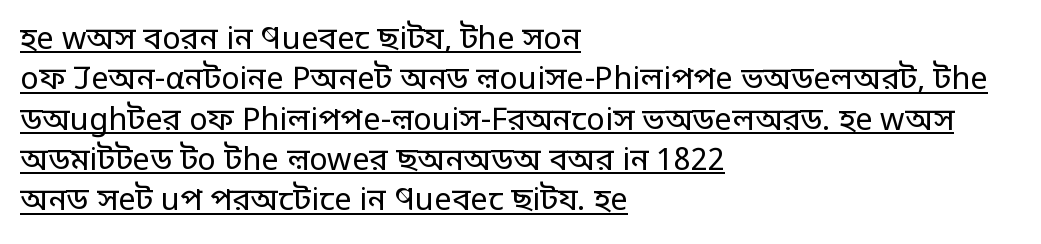
Each stroke keeps to a modest, everyday thickness or less. Regarding leading, the lines here are spaced in the standard way. In designer terms, the underline attribute is active on this setting. Do the letters lean? They stand straight.
